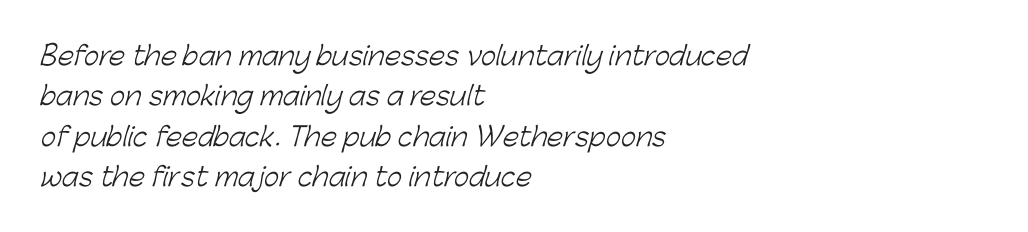
Q: Is the text bold? A: No.
Q: Is the text underlined? A: No.
Q: How is the paragraph aligned? A: Left-aligned.
Q: Is the spacing between letters normal or unusually wide? A: Normal.
Q: Is the spacing between lines tight, normal or loose? A: Normal.
